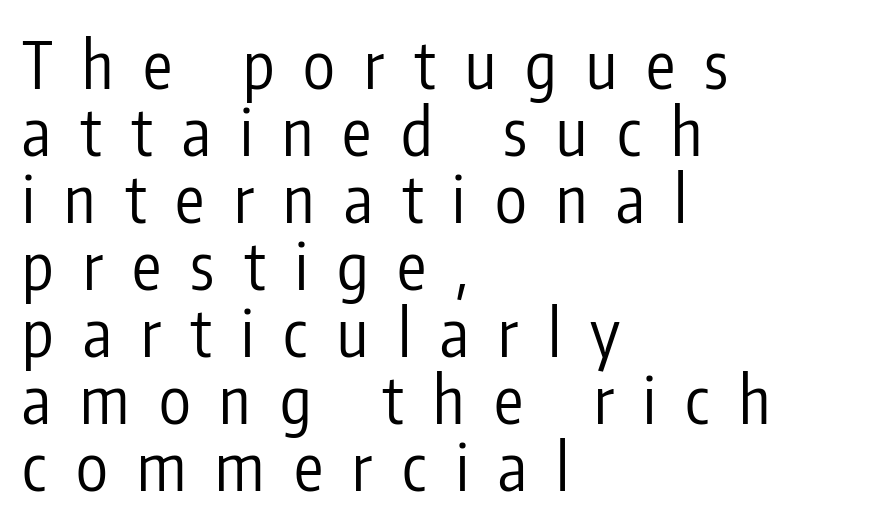
Q: Is the text bold? A: No.
Q: Is the text italic (slanted)? A: No, it is upright.
Q: Is the typeface a serif or a sans-serif typeface? A: Sans-serif.
Q: Is the text underlined? A: No.
Q: How is the paragraph aligned? A: Left-aligned.
Q: Is the spacing between letters normal or unusually wide? A: Unusually wide.
Q: Is the spacing between lines tight, normal or loose? A: Tight.
Q: Width (condensed, normal, or wide)? A: Condensed.
Q: Stroke contrast? A: Low.
Q: x-height? A: Medium.
Q: Monospaced? A: No.
